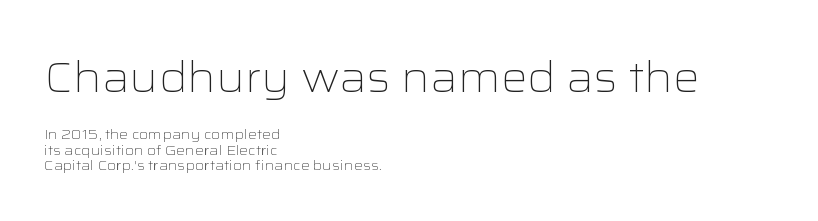
Q: Is the text bold? A: No.
Q: Is the text italic (slanted)? A: No, it is upright.
Q: Is the typeface a serif or a sans-serif typeface? A: Sans-serif.
Q: Is the text underlined? A: No.
Q: How is the paragraph aligned? A: Left-aligned.
Q: Is the spacing between letters normal or unusually wide? A: Normal.
Q: Is the spacing between lines tight, normal or loose? A: Tight.
Q: Which block of text is set in a larger size, the first (top) or the second (bottom)? A: The first (top) one.
Q: Width (condensed, normal, or wide)? A: Wide.
Q: Stroke contrast? A: Low.
Q: x-height? A: Medium.
Q: Monospaced? A: No.
